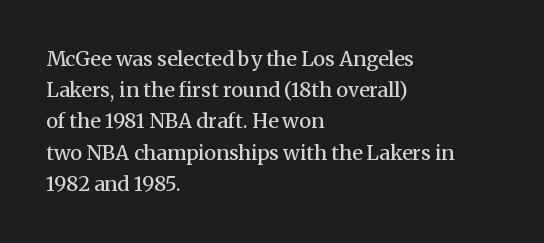
Each line starts at the same left margin while the right side varies. Default kerning and tracking; the words read as compact shapes. Notice how the stems are strictly vertical — no italics here. Compared with typical paragraphs, the rows here are spaced about the same. Has an underline been added? It has not. Strokes here are thickened, but only to semibold level.
